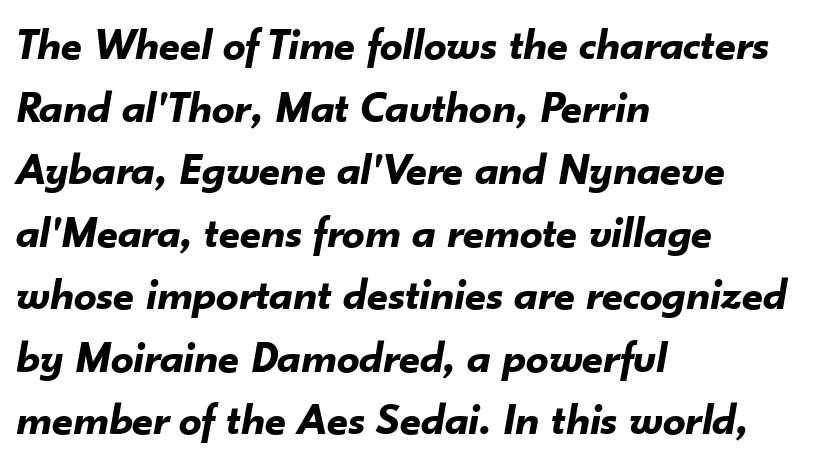
Q: Is the text bold? A: Yes.
Q: Is the text italic (slanted)? A: Yes, it leans right by about 10 degrees.
Q: Is the text underlined? A: No.
Q: How is the paragraph aligned? A: Left-aligned.
Q: Is the spacing between letters normal or unusually wide? A: Normal.
Q: Is the spacing between lines tight, normal or loose? A: Normal.
Q: Width (condensed, normal, or wide)? A: Normal.
Q: Stroke contrast? A: Low.
Q: x-height? A: Small.
Q: Monospaced? A: No.
